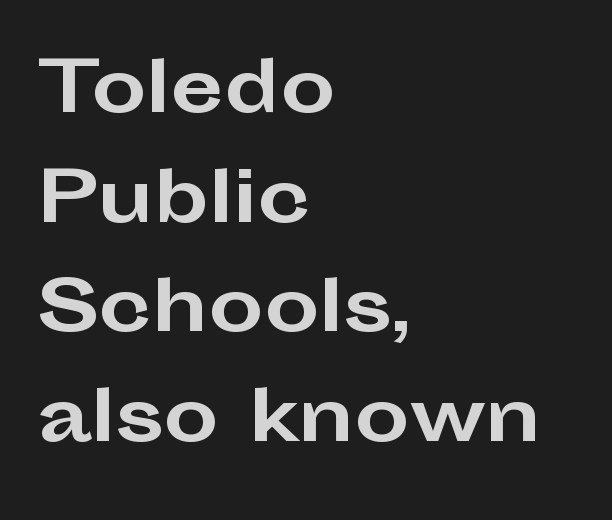
{"serif": "no", "italic": "no", "bold": "yes", "weight": "bold", "width": "wide", "stroke_contrast": "low", "x_height": "medium", "monospaced": "no", "underline": "no", "align": "left", "line_spacing": "normal", "line_spacing_ratio": 1.59, "letter_spacing": "normal", "letter_spacing_em": 0.0, "glyph_px": 69}
